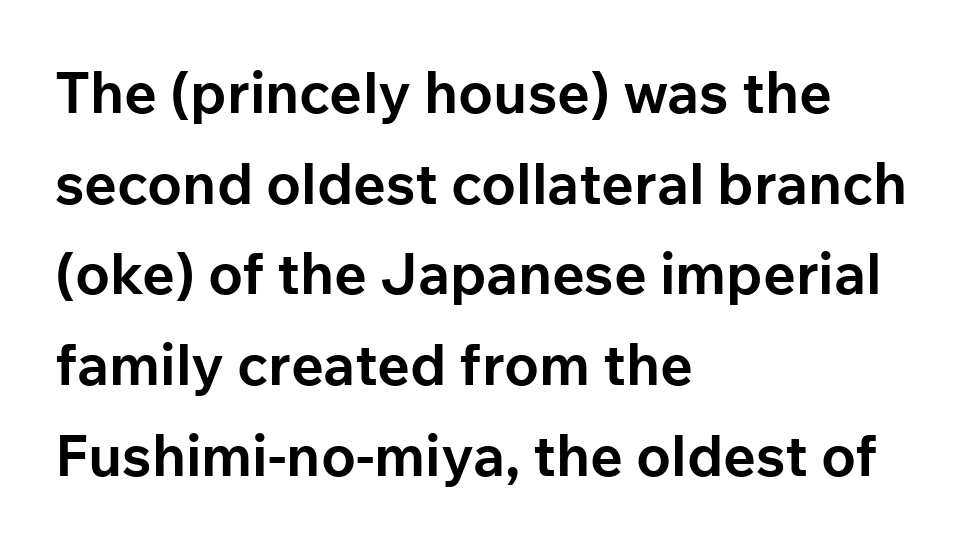
Q: Is the text bold? A: Yes.
Q: Is the text italic (slanted)? A: No, it is upright.
Q: Is the typeface a serif or a sans-serif typeface? A: Sans-serif.
Q: Is the text underlined? A: No.
Q: How is the paragraph aligned? A: Left-aligned.
Q: Is the spacing between letters normal or unusually wide? A: Normal.
Q: Is the spacing between lines tight, normal or loose? A: Normal.
Q: Width (condensed, normal, or wide)? A: Normal.
Q: Stroke contrast? A: Low.
Q: x-height? A: Medium.
Q: Monospaced? A: No.
